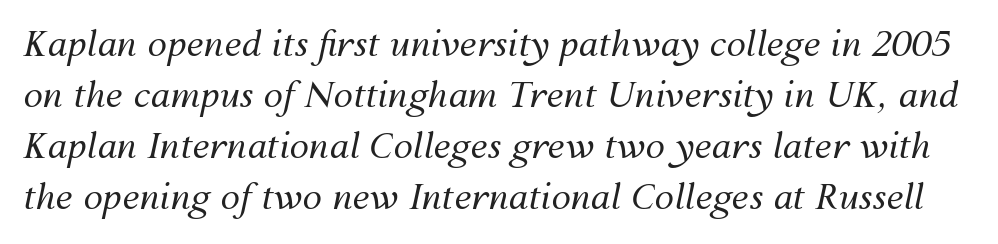
Q: Is the text bold? A: No.
Q: Is the text italic (slanted)? A: Yes, it leans right by about 12 degrees.
Q: Is the text underlined? A: No.
Q: Is the spacing between letters normal or unusually wide? A: Normal.
Q: Is the spacing between lines tight, normal or loose? A: Normal.
Q: Width (condensed, normal, or wide)? A: Normal.
Q: Stroke contrast? A: Medium.
Q: x-height? A: Medium.
Q: Monospaced? A: No.
